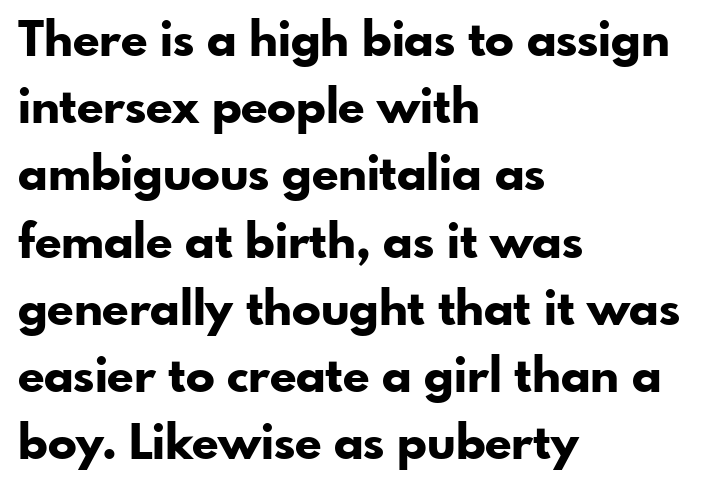
{"serif": "no", "italic": "no", "bold": "yes", "weight": "bold", "width": "normal", "stroke_contrast": "low", "x_height": "small", "monospaced": "no", "underline": "no", "align": "left", "line_spacing": "normal", "line_spacing_ratio": 1.4, "letter_spacing": "normal", "letter_spacing_em": 0.0, "glyph_px": 48}
